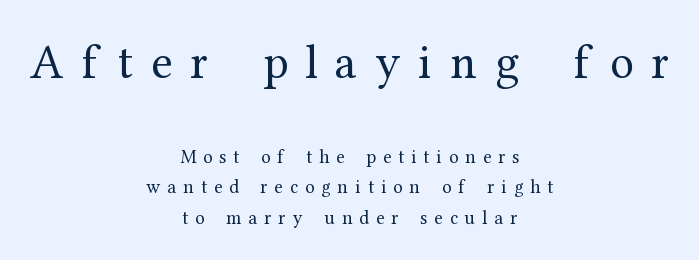
Varying glyph widths throughout — classic text-font behaviour. Reading down the block, each line starts at a different indent, mirrored at its end. The cut favours lightness, reaching ordinary text weight at its darkest. Quick note: underline off.
